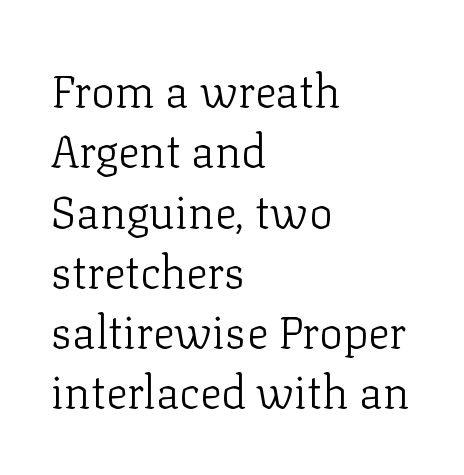
{"serif": "yes", "italic": "no", "bold": "no", "weight": "light", "width": "normal", "stroke_contrast": "low", "x_height": "medium", "monospaced": "no", "underline": "no", "align": "left", "line_spacing": "normal", "line_spacing_ratio": 1.34, "letter_spacing": "normal", "letter_spacing_em": 0.0, "glyph_px": 45}
